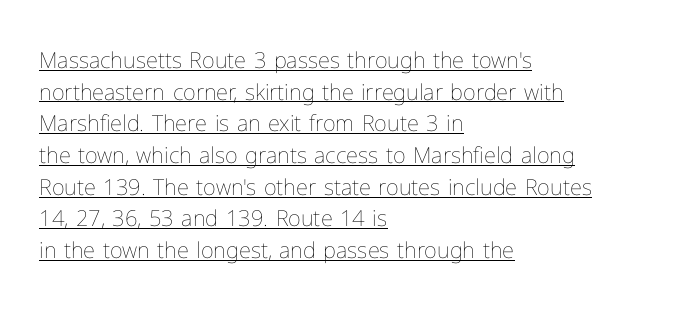
Q: Is the text bold? A: No.
Q: Is the text italic (slanted)? A: No, it is upright.
Q: Is the text underlined? A: Yes.
Q: How is the paragraph aligned? A: Left-aligned.
Q: Is the spacing between letters normal or unusually wide? A: Normal.
Q: Is the spacing between lines tight, normal or loose? A: Normal.
